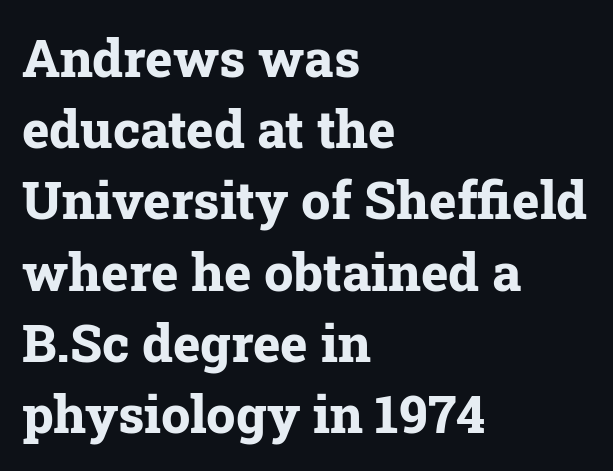
As a designer I'd log this as weight 700, bold. This sample has the flowing, uneven cadence of proportional lettering. Glance below the letters and you will spot only blank space. The lettering holds an erect, upright posture throughout. In terms of letterspacing, this is plain default setting.
